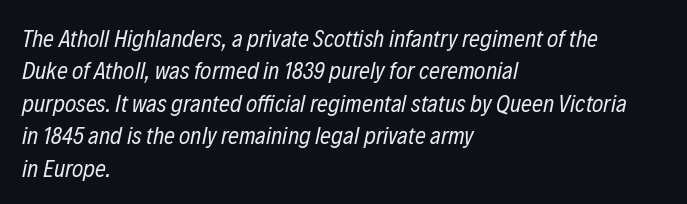
The image shows 24 px text type, italic (leaning right); set left-aligned, normal line spacing (1.35x), normal letter spacing, not underlined.
